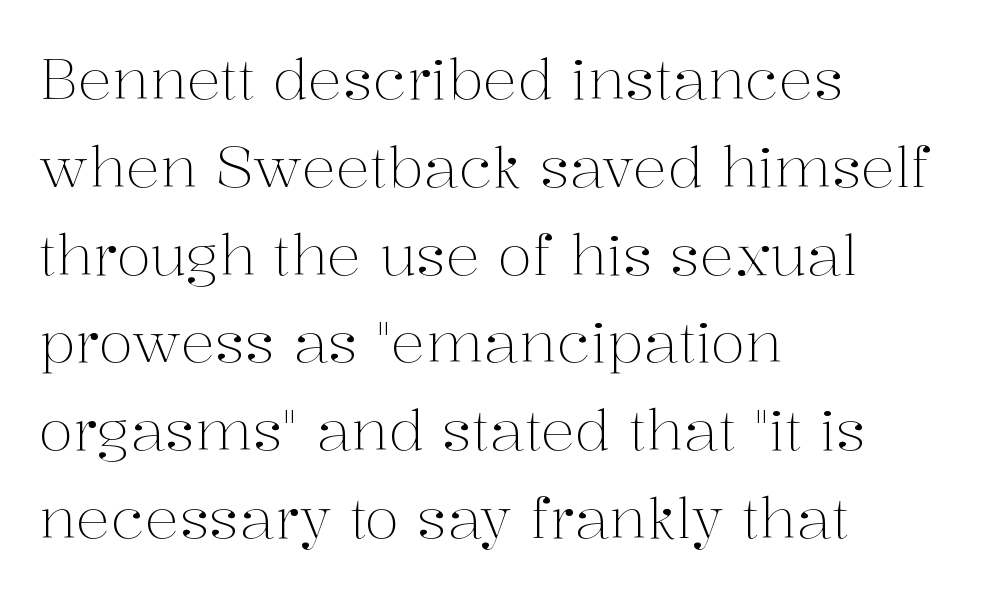
Q: Is the text bold? A: No.
Q: Is the text italic (slanted)? A: No, it is upright.
Q: Is the typeface a serif or a sans-serif typeface? A: Serif.
Q: Is the text underlined? A: No.
Q: How is the paragraph aligned? A: Left-aligned.
Q: Is the spacing between letters normal or unusually wide? A: Normal.
Q: Is the spacing between lines tight, normal or loose? A: Normal.
Q: Width (condensed, normal, or wide)? A: Normal.
Q: Stroke contrast? A: Medium.
Q: x-height? A: Medium.
Q: Monospaced? A: No.
